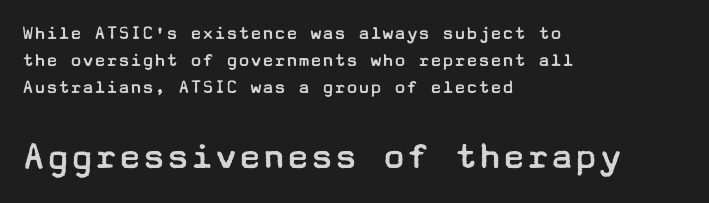
The image shows 40 px regular-weight, wide sans-serif type, upright; set left-aligned, normal line spacing (1.35x), normal letter spacing, not underlined; the second (bottom) block is 2.0x larger; low stroke contrast and a medium x-height.
